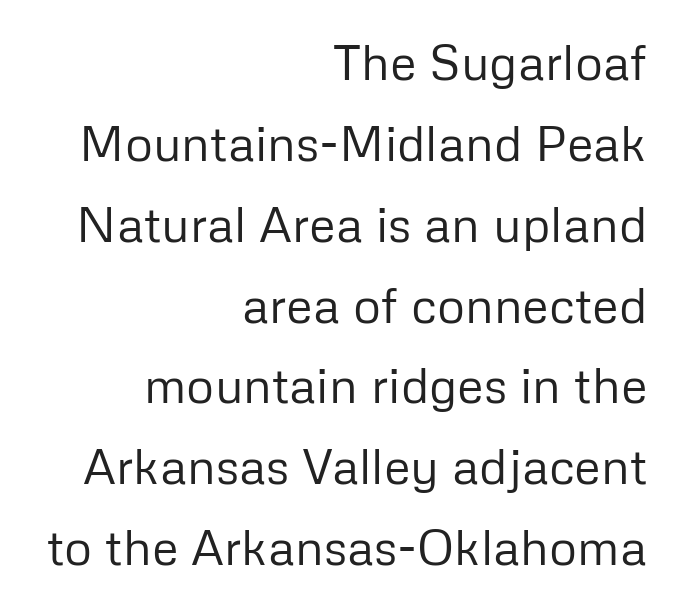
The letterforms sit shoulder to shoulder at normal distance. Letters rest on an invisible, unmarked baseline. I'd call this a sans setting — the letters go barefoot. The rag falls on the left side of this text block. Does the leading feel generous? No, just average.
